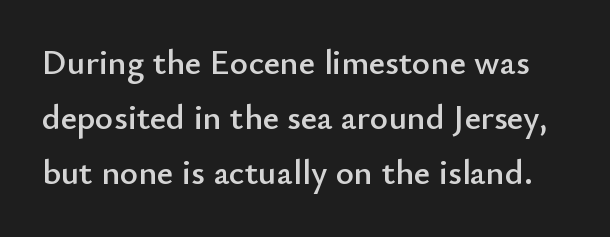
Q: Is the text italic (slanted)? A: No, it is upright.
Q: Is the typeface a serif or a sans-serif typeface? A: Sans-serif.
Q: Is the text underlined? A: No.
Q: Is the spacing between letters normal or unusually wide? A: Normal.
Q: Is the spacing between lines tight, normal or loose? A: Normal.
Q: Width (condensed, normal, or wide)? A: Normal.
Q: Stroke contrast? A: Low.
Q: x-height? A: Small.
Q: Monospaced? A: No.
